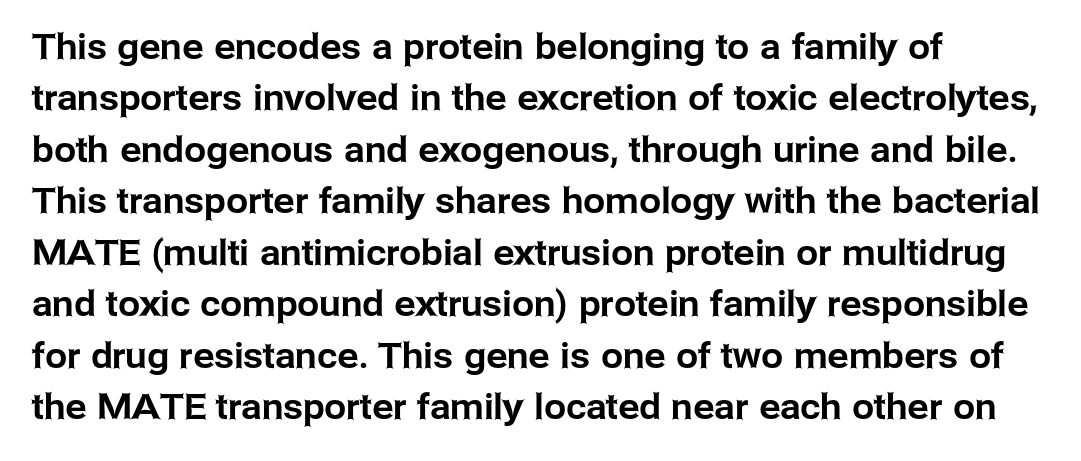
{"serif": "no", "italic": "no", "width": "normal", "stroke_contrast": "low", "x_height": "medium", "monospaced": "no", "underline": "no", "align": "left", "line_spacing": "normal", "line_spacing_ratio": 1.47, "letter_spacing": "normal", "letter_spacing_em": 0.0, "glyph_px": 35}
